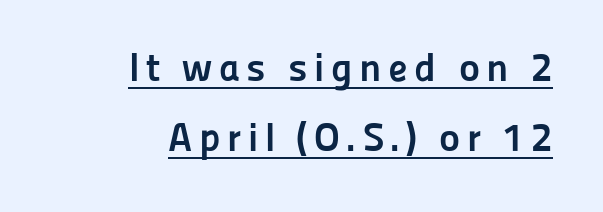
Weight check: bold — yes, fully. The paragraph has a hard right edge and a soft left edge. Look at the bottom of the vertical strokes: they stop flat, with no serifs. Descenders here cross a horizontal rule under the line. A typesetter would call this proportional, since set widths differ per character.
